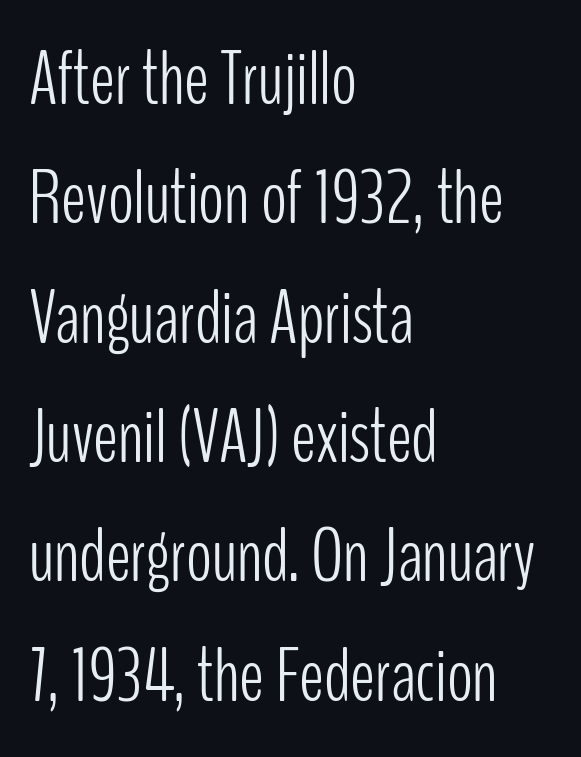
The image shows 76 px light, condensed sans-serif type, upright; set left-aligned, normal line spacing (1.57x), normal letter spacing, not underlined; low stroke contrast and a medium x-height.
